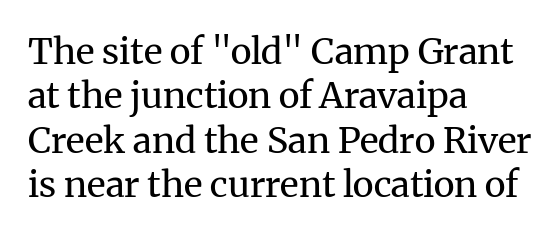
Q: Is the text bold? A: No.
Q: Is the text italic (slanted)? A: No, it is upright.
Q: Is the typeface a serif or a sans-serif typeface? A: Serif.
Q: Is the text underlined? A: No.
Q: How is the paragraph aligned? A: Left-aligned.
Q: Is the spacing between letters normal or unusually wide? A: Normal.
Q: Width (condensed, normal, or wide)? A: Normal.
Q: Stroke contrast? A: Medium.
Q: x-height? A: Medium.
Q: Monospaced? A: No.
